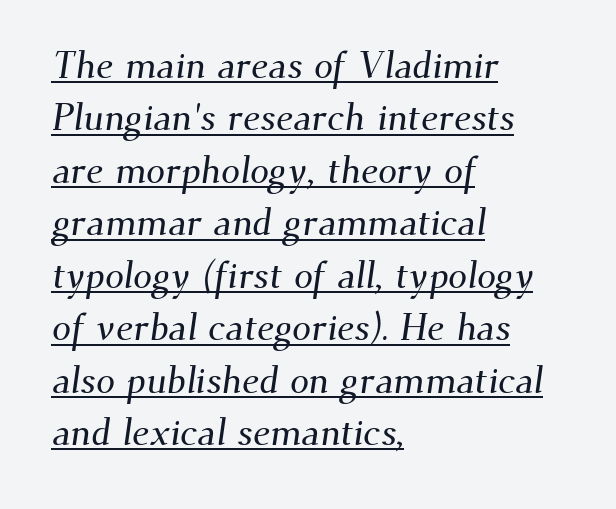
Q: Is the typeface a serif or a sans-serif typeface? A: Serif.
Q: Is the text underlined? A: Yes.
Q: How is the paragraph aligned? A: Left-aligned.
Q: Is the spacing between letters normal or unusually wide? A: Normal.
Q: Is the spacing between lines tight, normal or loose? A: Normal.
Q: Width (condensed, normal, or wide)? A: Normal.
Q: Stroke contrast? A: Medium.
Q: x-height? A: Small.
Q: Monospaced? A: No.
